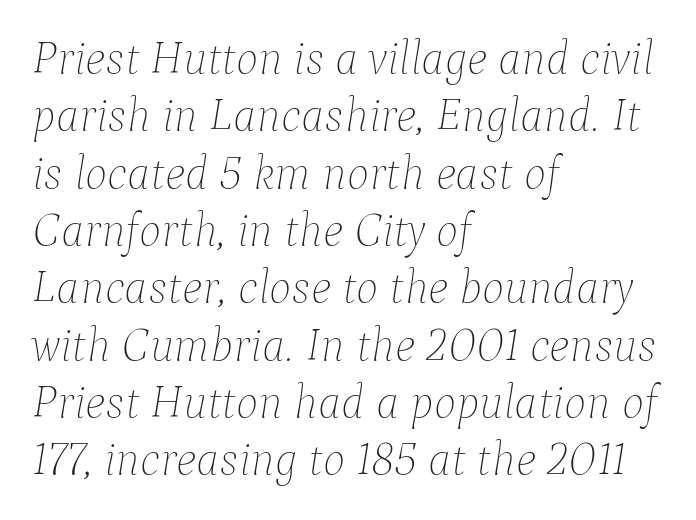
The lines are quadded left. Every character sits at an angle, as italics do. The area under the type is left untouched. Glyph-to-glyph distance matches everyday printed text. This reads as an unemphasized weight, regular at the heaviest. Each letter keeps its own natural width here, so spacing adapts to shape.
